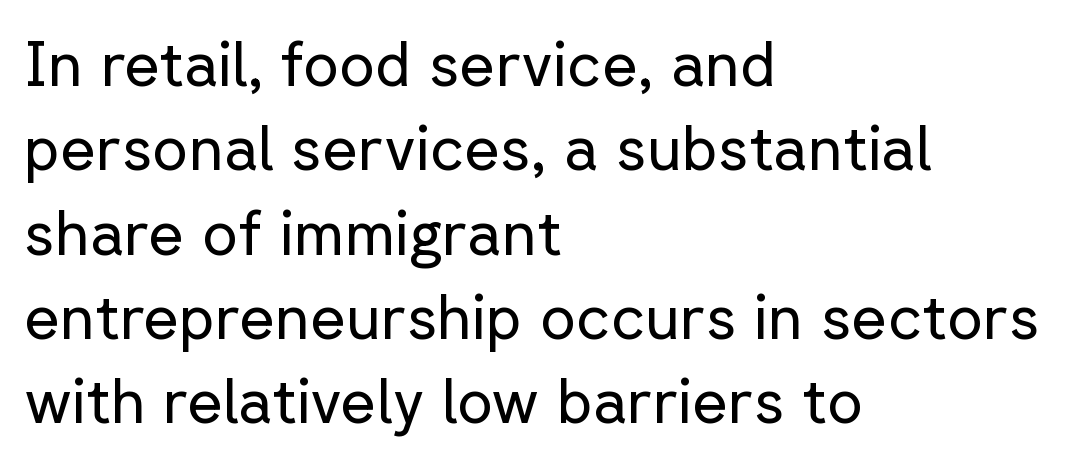
Observe the absence of serifs on each vertical stroke in this sample. Ink coverage per letter is moderate at most. Is this a fixed-width face? No — the glyphs have proportional, varying widths. Where is the straight margin? On the left. A normal amount of white space separates one row of letters from the next.
